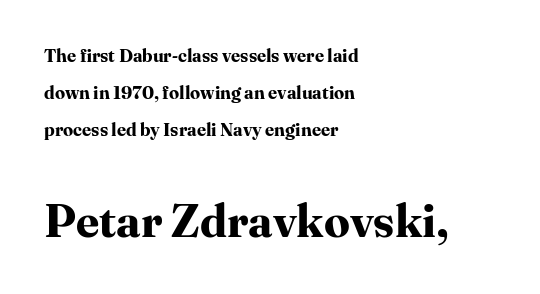
Q: Is the text bold? A: Yes.
Q: Is the text italic (slanted)? A: No, it is upright.
Q: Is the typeface a serif or a sans-serif typeface? A: Serif.
Q: Is the text underlined? A: No.
Q: How is the paragraph aligned? A: Left-aligned.
Q: Is the spacing between letters normal or unusually wide? A: Normal.
Q: Is the spacing between lines tight, normal or loose? A: Loose.
Q: Which block of text is set in a larger size, the first (top) or the second (bottom)? A: The second (bottom) one.
Q: Width (condensed, normal, or wide)? A: Normal.
Q: Stroke contrast? A: High.
Q: x-height? A: Medium.
Q: Monospaced? A: No.
